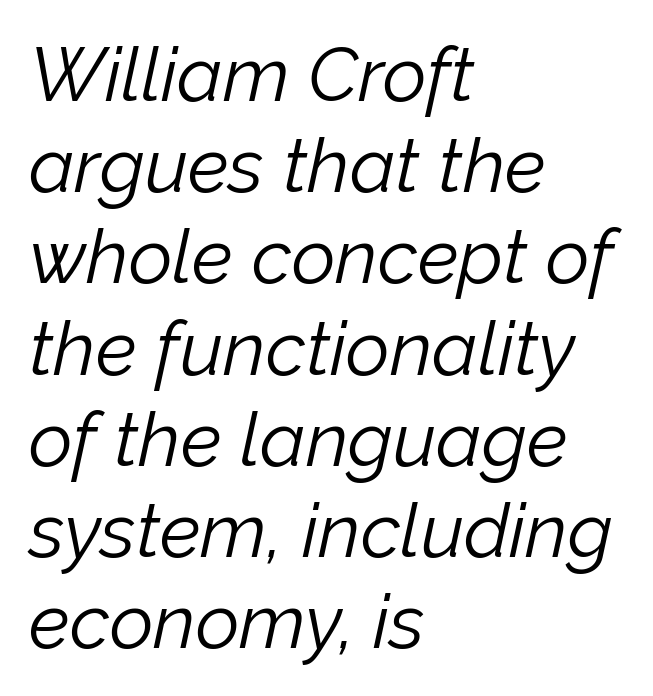
Varying glyph widths throughout — classic text-font behaviour. Spacing between characters is what you'd get straight out of the box. Weight: in the light-to-regular range. Observe the lean: these are italic letterforms. The lines in this sample share a left origin and differ only in where they stop. Beneath every word, the page is bare.
